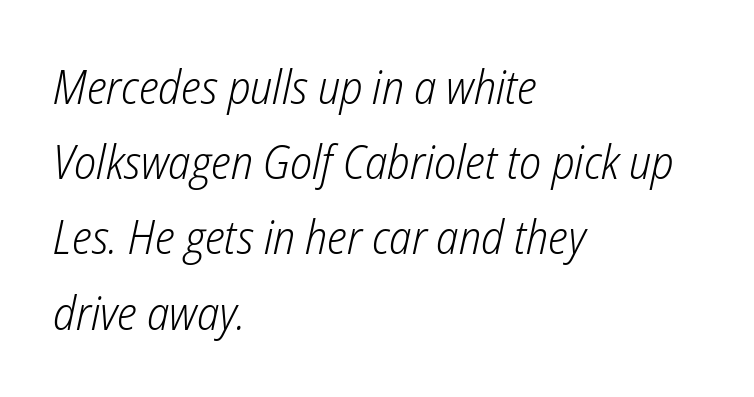
{"italic": "yes", "lean": "right", "slant_degrees": 12, "bold": "no", "weight": "light", "width": "condensed", "stroke_contrast": "low", "x_height": "medium", "monospaced": "no", "underline": "no", "align": "left", "line_spacing": "normal", "line_spacing_ratio": 1.6, "letter_spacing": "normal", "letter_spacing_em": 0.0, "glyph_px": 47}
